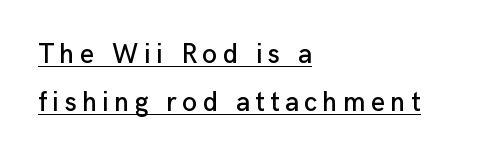
The image shows 27 px text type, upright; set left-aligned, line spacing 1.77x, unusually wide letter spacing (+0.2 em), underlined.
